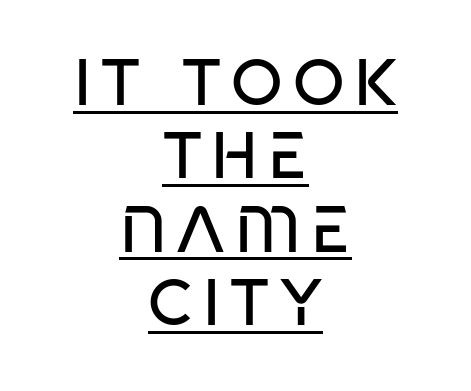
{"serif": "no", "italic": "no", "bold": "no", "weight": "regular", "width": "condensed", "stroke_contrast": "low", "x_height": "large", "monospaced": "no", "underline": "yes", "align": "center", "line_spacing": "tight", "line_spacing_ratio": 1.11, "glyph_px": 66}
